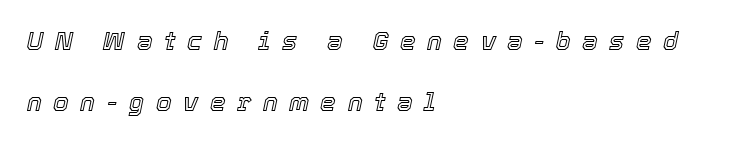
The image shows 25 px text type, italic (leaning right); set left-aligned, loose line spacing (2.44x), unusually wide letter spacing (+0.46 em), not underlined.
